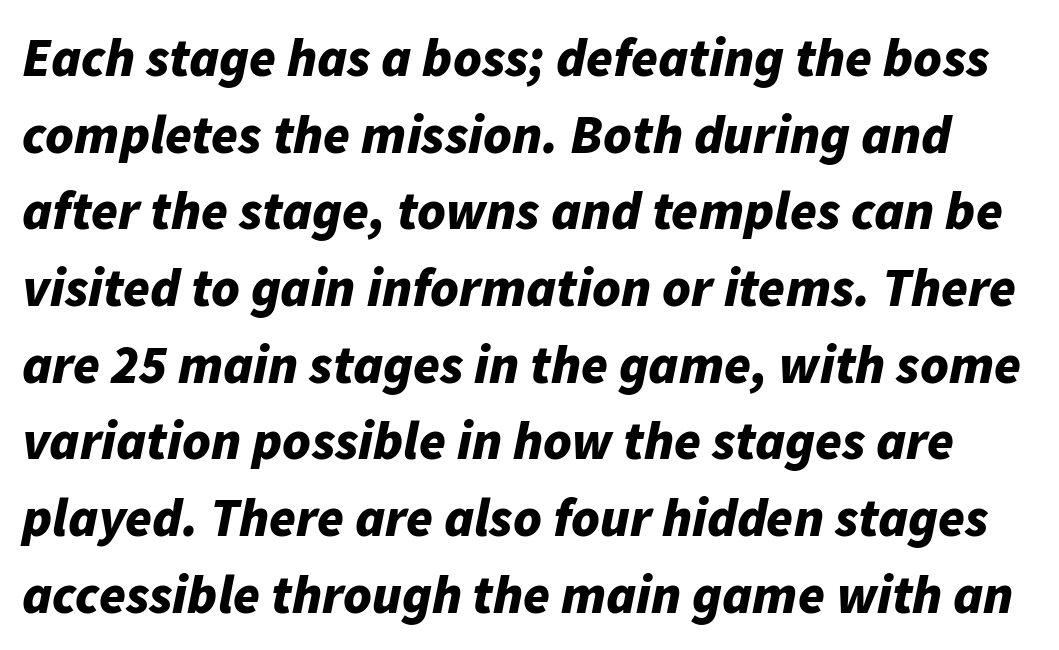
Q: Is the text bold? A: Yes.
Q: Is the text italic (slanted)? A: Yes, it leans right by about 11 degrees.
Q: Is the text underlined? A: No.
Q: Is the spacing between letters normal or unusually wide? A: Normal.
Q: Is the spacing between lines tight, normal or loose? A: Normal.
Q: Width (condensed, normal, or wide)? A: Normal.
Q: Stroke contrast? A: Low.
Q: x-height? A: Medium.
Q: Monospaced? A: No.
